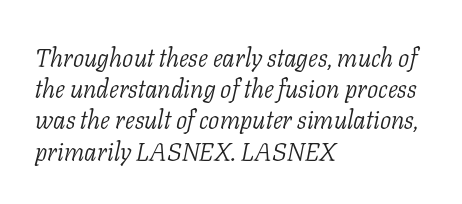
Q: Is the text bold? A: No.
Q: Is the text italic (slanted)? A: Yes, it leans right by about 11 degrees.
Q: Is the text underlined? A: No.
Q: How is the paragraph aligned? A: Left-aligned.
Q: Is the spacing between letters normal or unusually wide? A: Normal.
Q: Is the spacing between lines tight, normal or loose? A: Normal.
